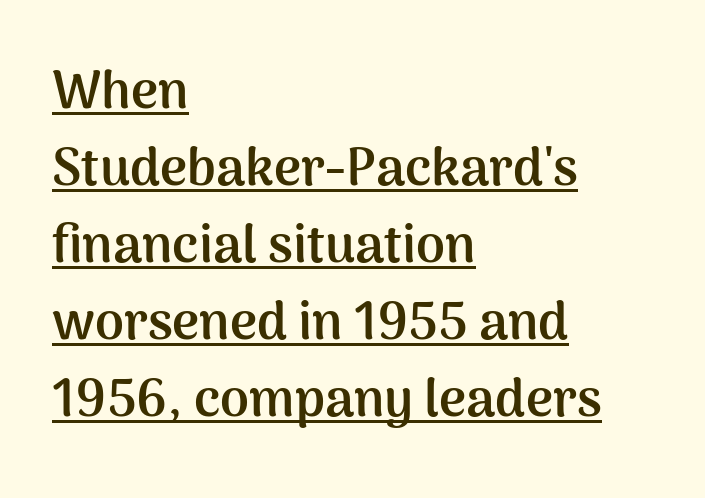
Short and long lines alike share a common starting point at left. These lines sit exactly where default settings would place them. This rendering employs a face without finishing strokes, i.e., a sans-serif. The rendering uses a bold face; every stroke is thick and dark.
